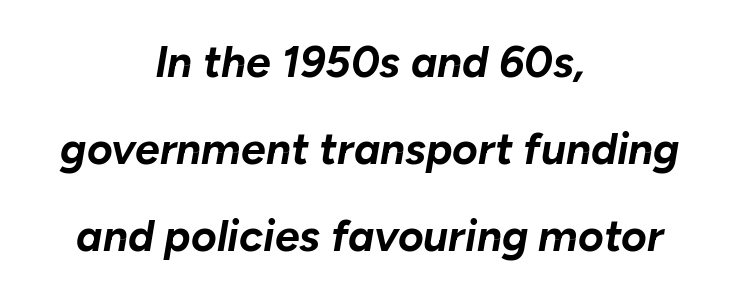
Words float on clear page, feet unadorned. Notice how the stems are inclined rather than vertical — that's the hallmark of italics. Here the glyphs are tracked normally, forming tight word shapes. Horizontal bands of white between lines are thick stripes. Weight check: bold — yes, fully. The passage shown is typed in a proportional face where columns would drift.
